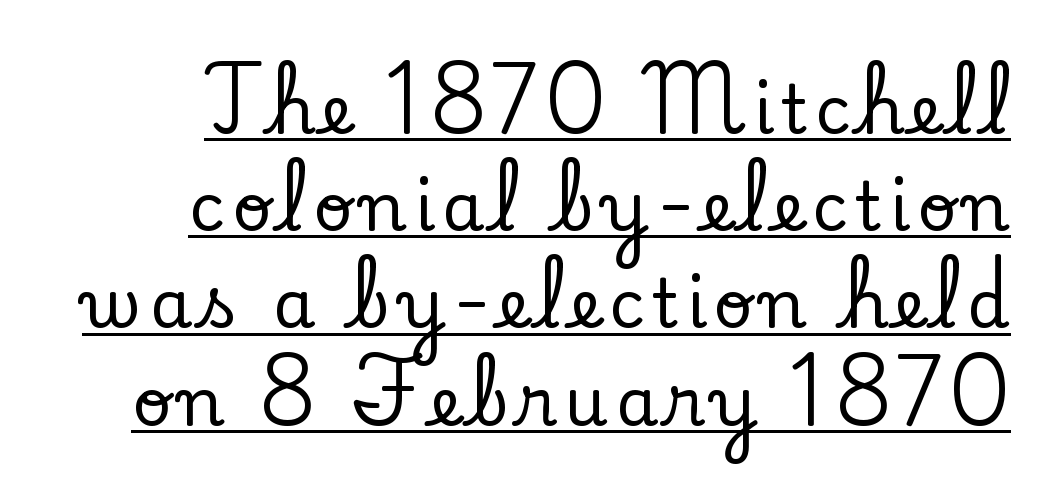
Q: Is the text italic (slanted)? A: No, it is upright.
Q: Is the typeface a serif or a sans-serif typeface? A: Serif.
Q: Is the text underlined? A: Yes.
Q: How is the paragraph aligned? A: Right-aligned.
Q: Is the spacing between lines tight, normal or loose? A: Normal.
Q: Width (condensed, normal, or wide)? A: Normal.
Q: Stroke contrast? A: Low.
Q: x-height? A: Small.
Q: Monospaced? A: No.
